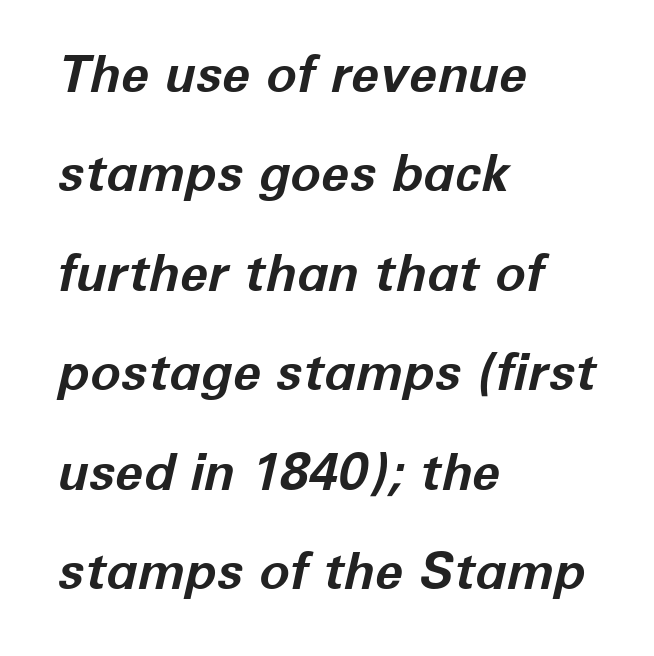
Is the type bold? Yes — the strokes are clearly thick and heavy. Regarding leading, the lines here are spaced well apart. Underlining? Definitely not there. The letters advance in unequal steps, a hallmark of proportional type. Slanted lettering throughout.
